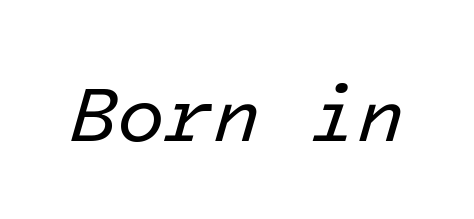
The image shows 78 px regular-weight type, italic (leaning right); set normal letter spacing, not underlined; low stroke contrast and a medium x-height.
